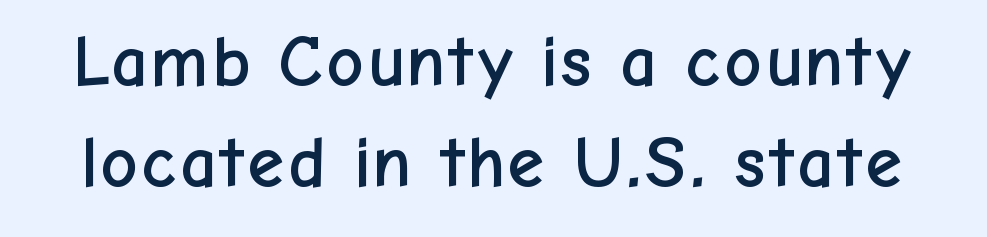
The passage shown is typed in a proportional face where columns would drift. Are there feet on the stems? There aren't — it's a sans. Observe the ordinary spacing: letters are neighbours, not strangers. It's the straight-up-and-down kind of type.
